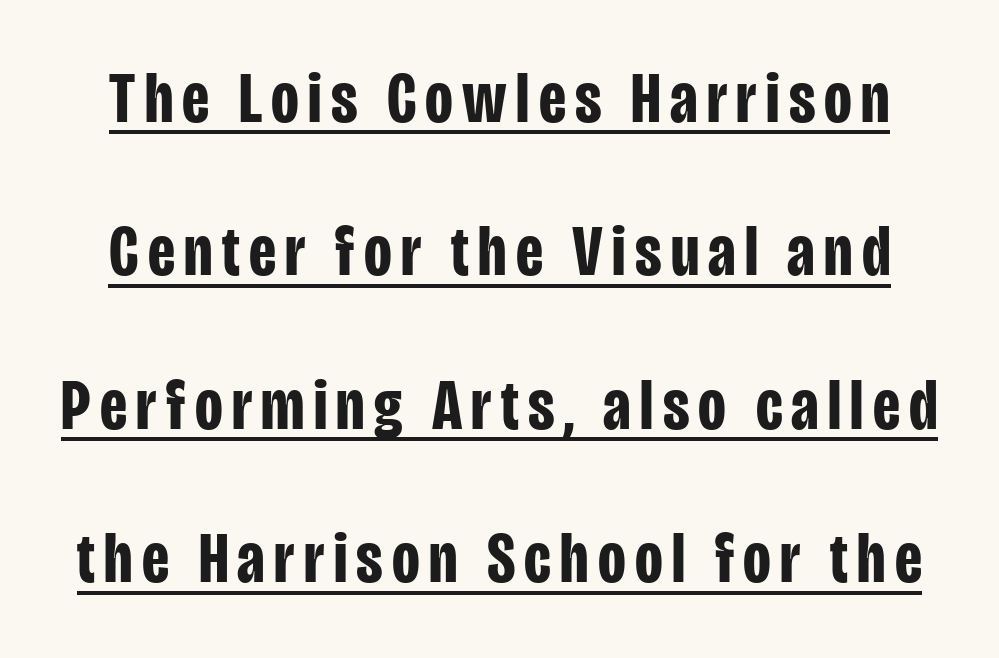
The image shows 72 px bold, condensed sans-serif type, upright; set loose line spacing (2.13x), underlined; low stroke contrast and a large x-height.
